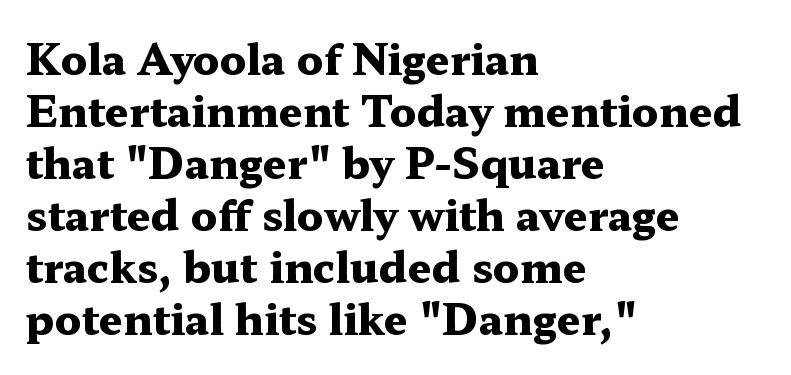
This rendering employs a face with finishing strokes, i.e., a serif. A clean baseline with only descenders dipping below it. A roman cut, with each character standing at attention. As a designer I'd log this as weight 700, bold.
